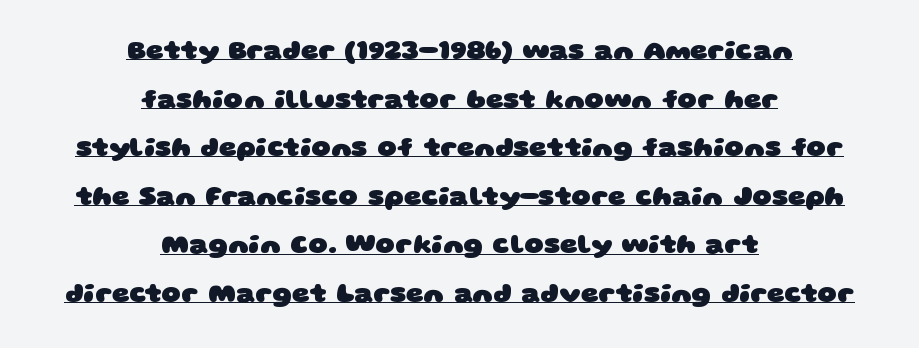
{"bold": "yes", "underline": "yes", "align": "center", "line_spacing_ratio": 1.8, "letter_spacing": "normal", "letter_spacing_em": 0.0, "glyph_px": 27}
